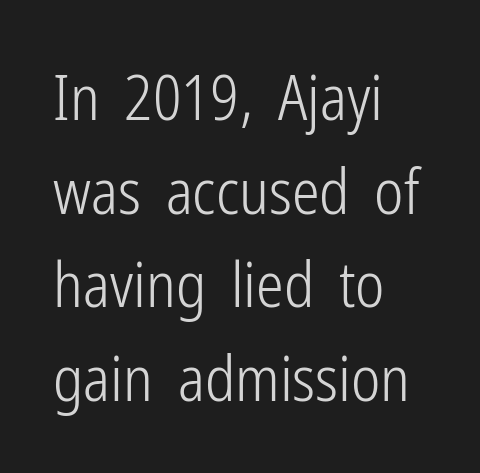
The image shows 62 px light, condensed sans-serif type, upright; set left-aligned, normal line spacing (1.51x), normal letter spacing, not underlined; low stroke contrast and a medium x-height.
